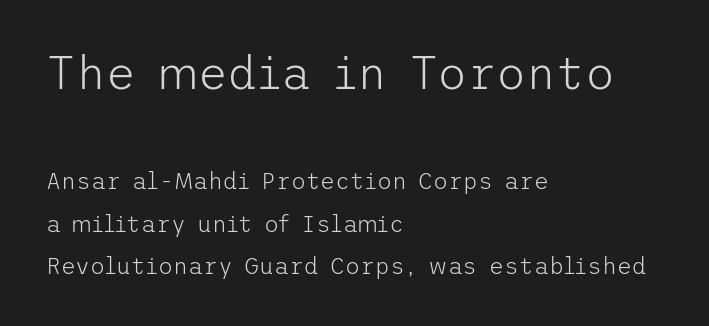
The compositor pushed each line to the left boundary. Each letter's strokes conclude bluntly, with no projecting serifs. The block sitting higher on the canvas is the one with enlarged characters. Beneath every word, the page is bare. On a weight scale, this lands at 450 or below. The letterforms sit shoulder to shoulder at normal distance.
